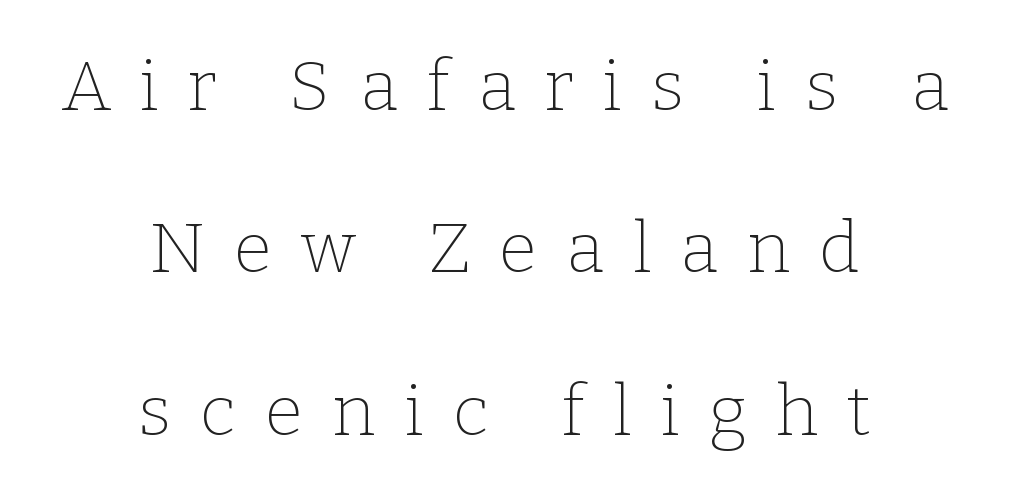
These lines are rendered in a variable-pitch font. Compared with typical paragraphs, the rows here are farther apart. Notice how the passage keeps no hard edge, just a central spine. Substantial extra tracking has been applied to these lines. Descender tails drop into unmarked territory. What kind of face is this? One with serifs.
